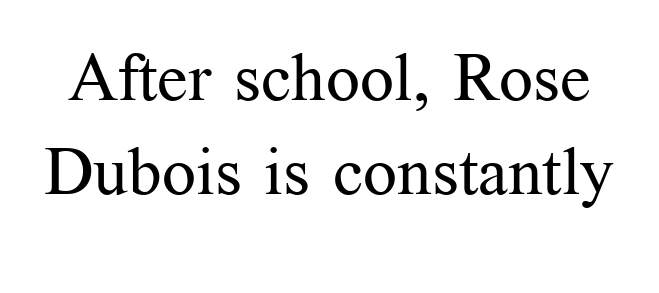
{"serif": "yes", "italic": "no", "bold": "no", "weight": "regular", "width": "normal", "stroke_contrast": "medium", "x_height": "medium", "monospaced": "no", "underline": "no", "line_spacing": "normal", "line_spacing_ratio": 1.41, "letter_spacing": "normal", "letter_spacing_em": 0.0, "glyph_px": 67}
